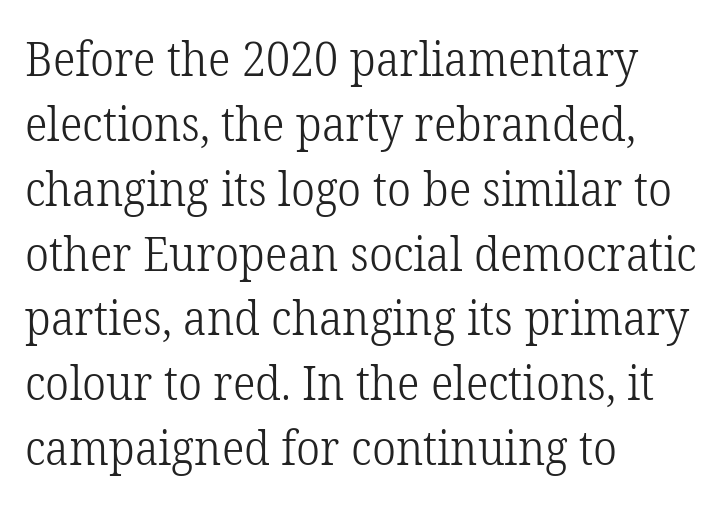
Q: Is the text bold? A: No.
Q: Is the text italic (slanted)? A: No, it is upright.
Q: Is the typeface a serif or a sans-serif typeface? A: Serif.
Q: Is the text underlined? A: No.
Q: How is the paragraph aligned? A: Left-aligned.
Q: Is the spacing between letters normal or unusually wide? A: Normal.
Q: Is the spacing between lines tight, normal or loose? A: Normal.
Q: Width (condensed, normal, or wide)? A: Normal.
Q: Stroke contrast? A: Low.
Q: x-height? A: Medium.
Q: Monospaced? A: No.
